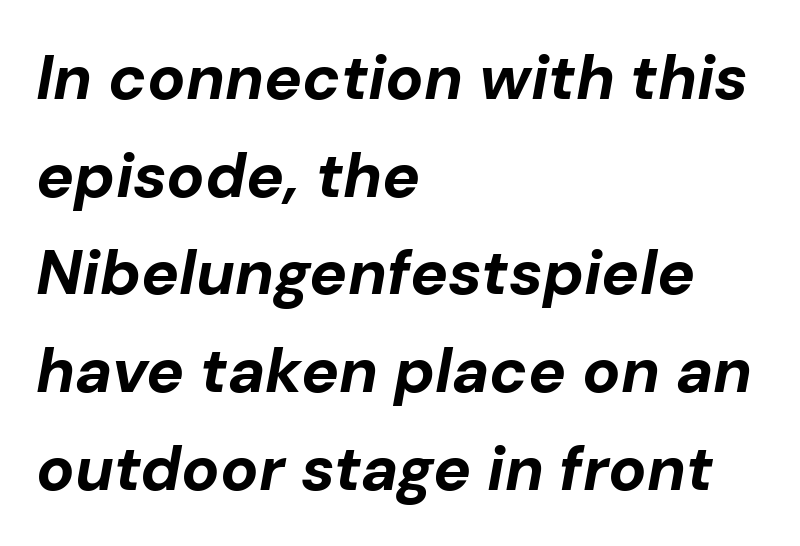
The specimen reads as italic at a glance. Short note: letters normally spaced. Leftover space on each line is placed entirely after the last word. Glance below the letters and you will spot only blank space.
